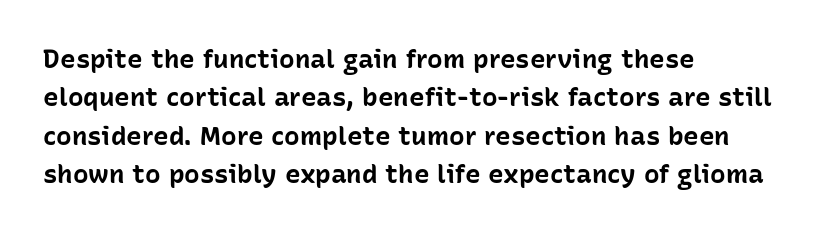
Q: Is the text bold? A: Yes.
Q: Is the text italic (slanted)? A: No, it is upright.
Q: Is the text underlined? A: No.
Q: How is the paragraph aligned? A: Left-aligned.
Q: Is the spacing between letters normal or unusually wide? A: Normal.
Q: Is the spacing between lines tight, normal or loose? A: Normal.
